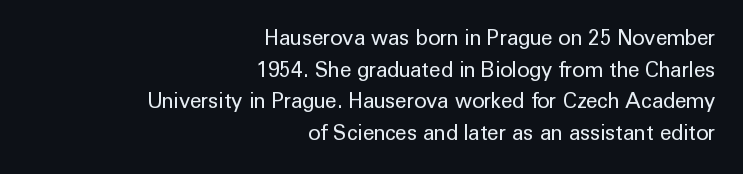
{"italic": "no", "bold": "no", "underline": "no", "align": "right", "line_spacing": "normal", "line_spacing_ratio": 1.51, "letter_spacing": "normal", "letter_spacing_em": 0.0, "glyph_px": 21}
